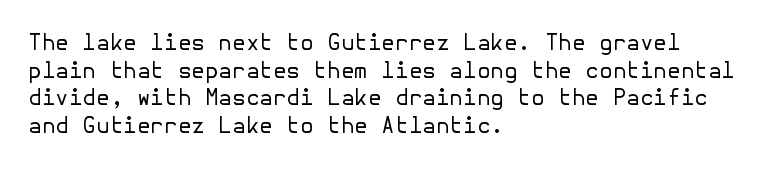
{"italic": "no", "bold": "no", "underline": "no", "align": "left", "line_spacing": "normal", "line_spacing_ratio": 1.26, "letter_spacing": "normal", "letter_spacing_em": 0.0, "glyph_px": 22}
